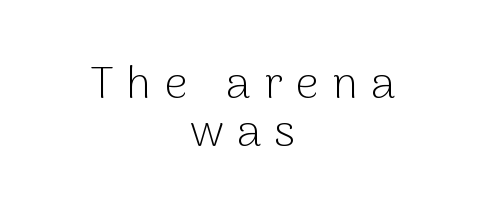
{"serif": "no", "italic": "no", "bold": "no", "weight": "light", "width": "normal", "stroke_contrast": "low", "x_height": "medium", "monospaced": "no", "underline": "no", "align": "center", "line_spacing": "tight", "line_spacing_ratio": 1.06, "letter_spacing": "wide", "letter_spacing_em": 0.3, "glyph_px": 45}
